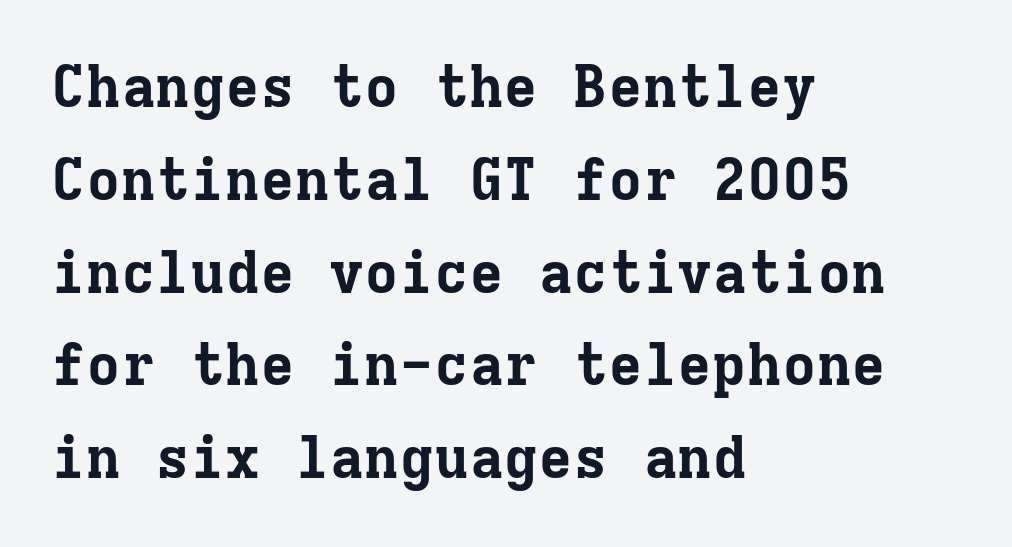
The designer left line spacing at the default. Does extra space separate the letters? No, they use regular spacing. The paragraph shown leans on its left margin. Ascenders rise straight up at ninety degrees. The text was rendered using a seriffed face with decorative stroke endings. Each letter, wide or thin by design, is forced into the same width here.
